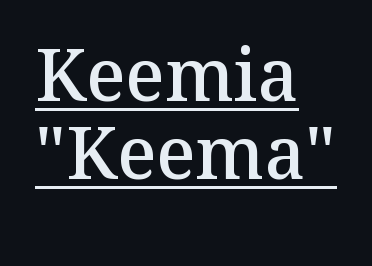
The image shows 72 px semibold serif type, upright; set left-aligned, tight line spacing (1.08x), normal letter spacing, underlined; medium stroke contrast and a medium x-height.
